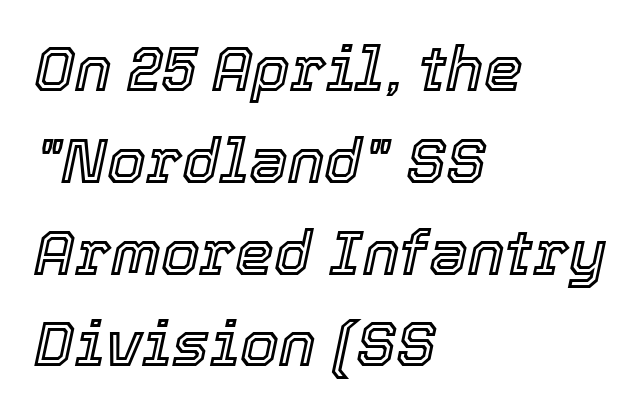
{"italic": "yes", "lean": "right", "slant_degrees": 12, "width": "normal", "x_height": "medium", "monospaced": "no", "underline": "no", "align": "left", "line_spacing": "normal", "line_spacing_ratio": 1.48, "letter_spacing": "normal", "letter_spacing_em": 0.0, "glyph_px": 62}
